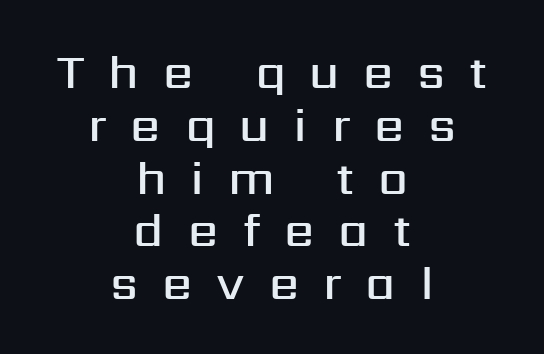
{"serif": "no", "italic": "no", "bold": "semi", "weight": "semibold", "width": "normal", "stroke_contrast": "medium", "x_height": "medium", "monospaced": "no", "underline": "no", "align": "center", "line_spacing": "tight", "line_spacing_ratio": 1.1, "letter_spacing": "wide", "letter_spacing_em": 0.5, "glyph_px": 48}
